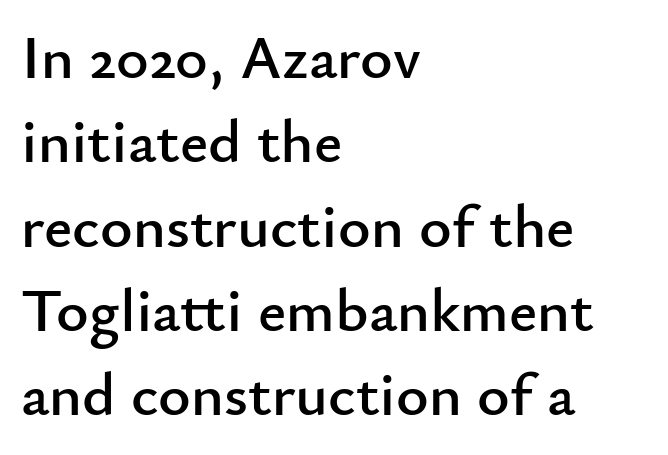
The image shows 62 px sans-serif type, upright; set left-aligned, normal line spacing (1.36x), normal letter spacing, not underlined; low stroke contrast and a small x-height.
